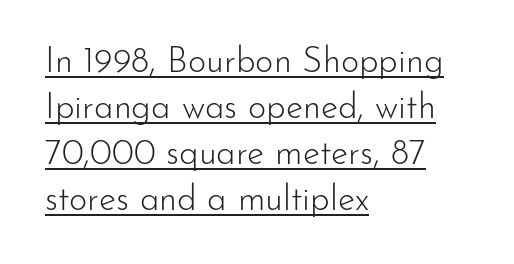
{"serif": "no", "italic": "no", "bold": "no", "weight": "light", "width": "normal", "stroke_contrast": "low", "x_height": "small", "monospaced": "no", "underline": "yes", "align": "left", "line_spacing": "normal", "line_spacing_ratio": 1.31, "letter_spacing": "normal", "letter_spacing_em": 0.0, "glyph_px": 35}
